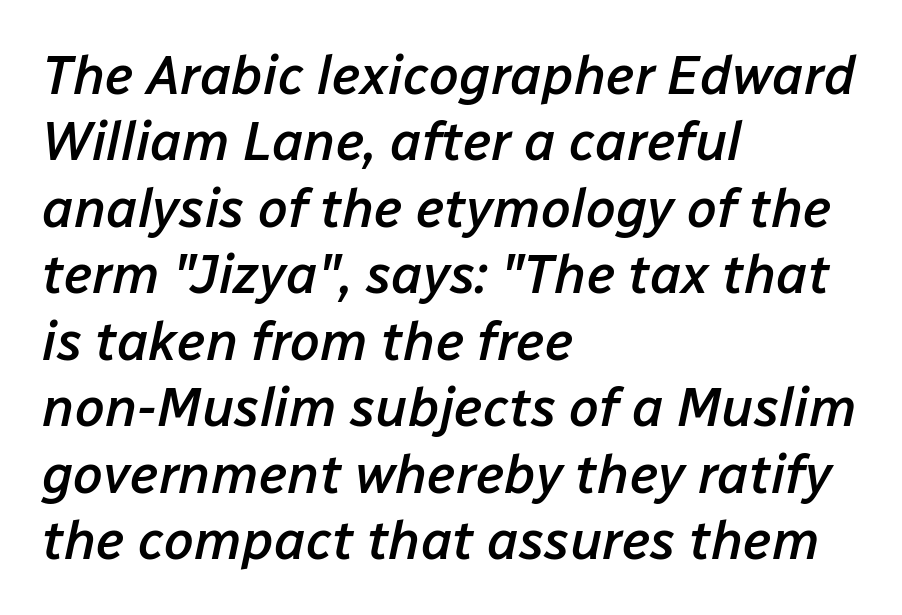
Q: Is the text bold? A: Semi-bold.
Q: Is the text italic (slanted)? A: Yes, it leans right by about 12 degrees.
Q: Is the text underlined? A: No.
Q: How is the paragraph aligned? A: Left-aligned.
Q: Is the spacing between letters normal or unusually wide? A: Normal.
Q: Width (condensed, normal, or wide)? A: Normal.
Q: Stroke contrast? A: Low.
Q: x-height? A: Medium.
Q: Monospaced? A: No.
